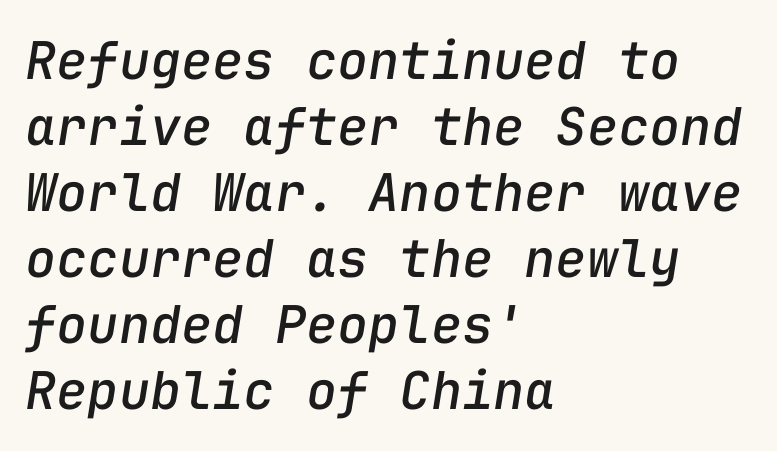
{"italic": "yes", "lean": "right", "slant_degrees": 9, "width": "normal", "stroke_contrast": "low", "x_height": "medium", "monospaced": "yes", "underline": "no", "align": "left", "line_spacing": "normal", "line_spacing_ratio": 1.27, "letter_spacing": "normal", "letter_spacing_em": 0.0, "glyph_px": 52}
